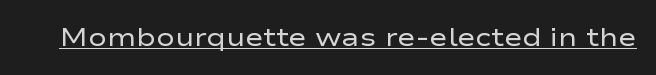
The image shows 25 px text type, upright; set normal letter spacing, underlined.
